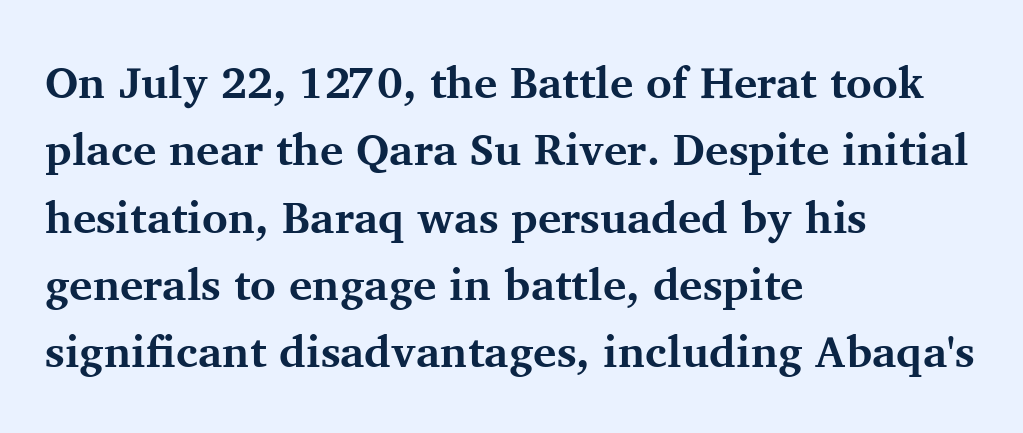
{"serif": "yes", "italic": "no", "bold": "yes", "weight": "bold", "width": "normal", "stroke_contrast": "medium", "x_height": "medium", "monospaced": "no", "underline": "no", "align": "left", "line_spacing": "normal", "line_spacing_ratio": 1.53, "letter_spacing": "normal", "letter_spacing_em": 0.0, "glyph_px": 44}
